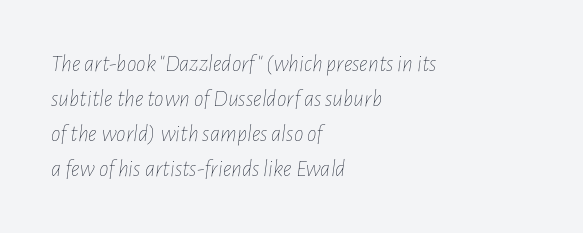
The image shows 24 px text type, italic (leaning right); set left-aligned, normal line spacing (1.46x), normal letter spacing, not underlined.
